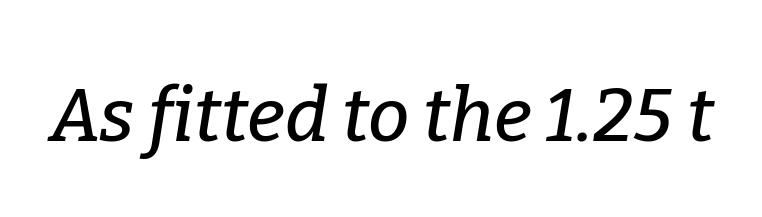
Decoration check: the copy has no underline. You can tell from the footed stems that serif type was used. Is the type slanted? Yes — the strokes lean at a clear angle. A typesetter would call this zero additional tracking. This sample has the flowing, uneven cadence of proportional lettering.
